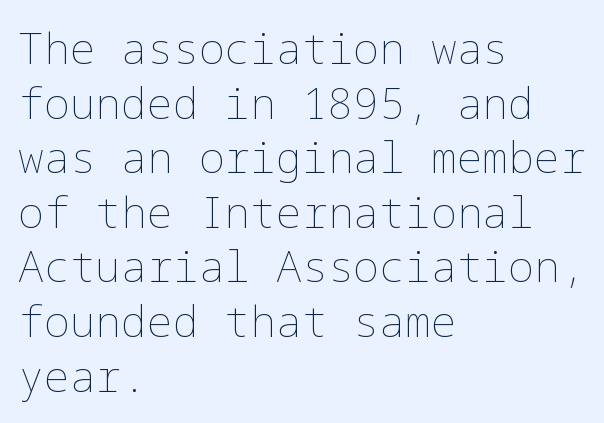
{"italic": "no", "bold": "no", "weight": "thin", "width": "normal", "stroke_contrast": "low", "x_height": "medium", "underline": "no", "align": "left", "line_spacing": "normal", "line_spacing_ratio": 1.27, "letter_spacing": "normal", "letter_spacing_em": 0.0, "glyph_px": 43}
